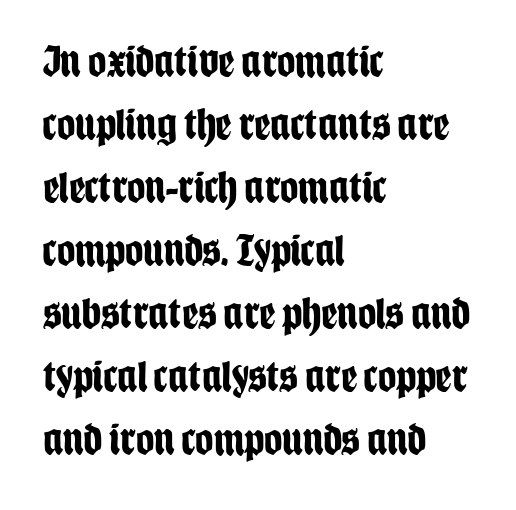
{"serif": "no", "italic": "no", "bold": "yes", "weight": "bold", "width": "condensed", "stroke_contrast": "low", "x_height": "large", "monospaced": "no", "underline": "no", "align": "left", "line_spacing": "normal", "line_spacing_ratio": 1.4, "letter_spacing": "normal", "letter_spacing_em": 0.0, "glyph_px": 45}
